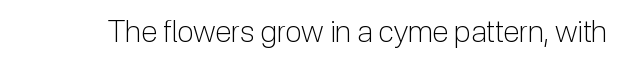
Q: Is the text bold? A: No.
Q: Is the text italic (slanted)? A: No, it is upright.
Q: Is the typeface a serif or a sans-serif typeface? A: Sans-serif.
Q: Is the text underlined? A: No.
Q: Is the spacing between letters normal or unusually wide? A: Normal.
Q: Width (condensed, normal, or wide)? A: Normal.
Q: Stroke contrast? A: Low.
Q: x-height? A: Medium.
Q: Monospaced? A: No.
